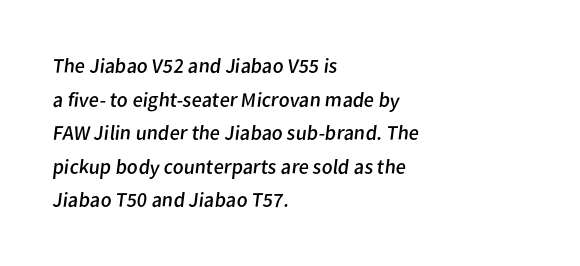
The image shows 21 px text type; set left-aligned, normal line spacing (1.6x), normal letter spacing, not underlined.
